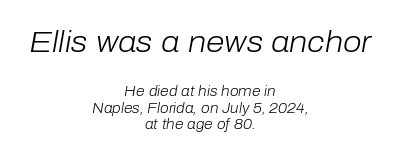
Lines of text with bare space underneath. Short and long lines alike share a common midpoint. The lines are packed closely together with very little leading. Unbolded letterforms with no extra heft. Compare the two chunks: the upper has the greater cap height. Default kerning and tracking; the words read as compact shapes.
